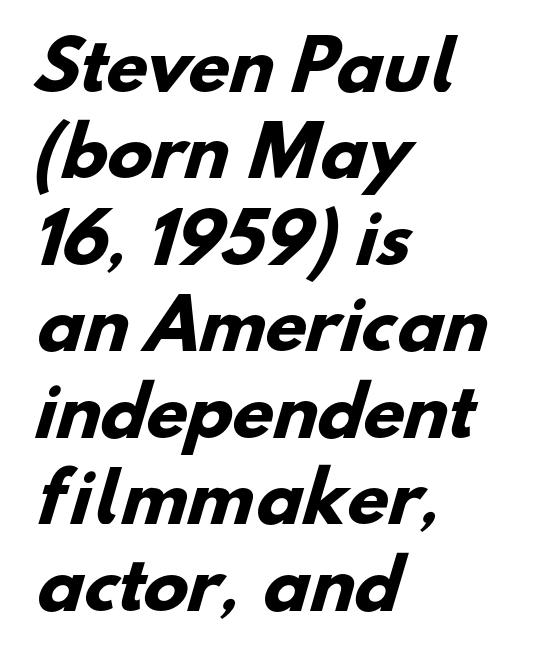
Q: Is the text bold? A: Yes.
Q: Is the typeface a serif or a sans-serif typeface? A: Sans-serif.
Q: Is the text underlined? A: No.
Q: How is the paragraph aligned? A: Left-aligned.
Q: Is the spacing between letters normal or unusually wide? A: Normal.
Q: Is the spacing between lines tight, normal or loose? A: Normal.
Q: Width (condensed, normal, or wide)? A: Normal.
Q: Stroke contrast? A: Low.
Q: x-height? A: Small.
Q: Monospaced? A: No.
